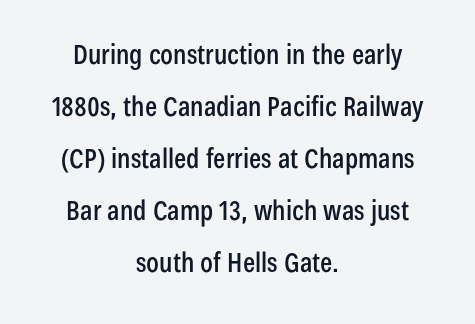
{"italic": "no", "underline": "no", "align": "center", "line_spacing": "loose", "line_spacing_ratio": 1.93, "letter_spacing": "normal", "letter_spacing_em": 0.0, "glyph_px": 27}
